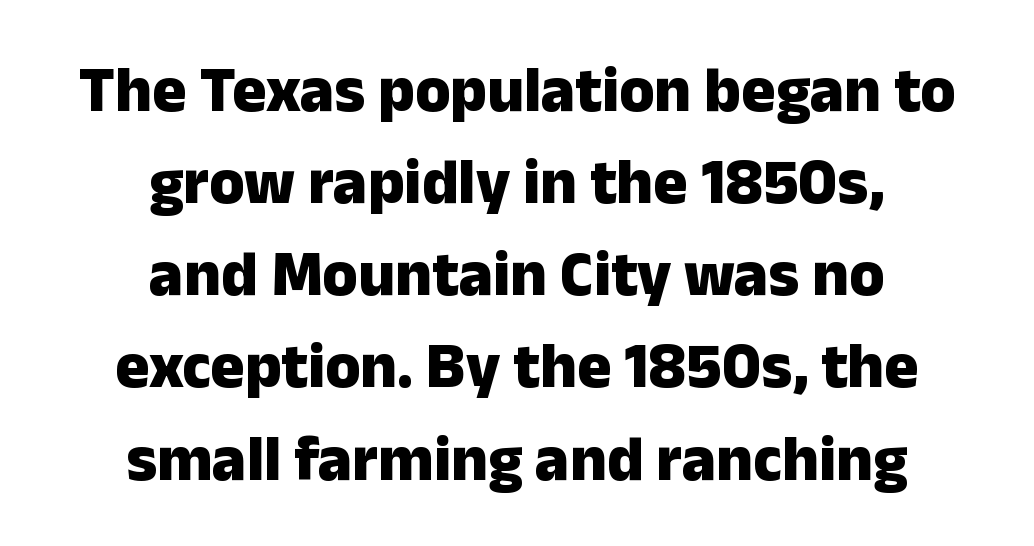
Q: Is the text bold? A: Yes.
Q: Is the text italic (slanted)? A: No, it is upright.
Q: Is the typeface a serif or a sans-serif typeface? A: Sans-serif.
Q: Is the text underlined? A: No.
Q: How is the paragraph aligned? A: Centered.
Q: Is the spacing between letters normal or unusually wide? A: Normal.
Q: Is the spacing between lines tight, normal or loose? A: Normal.
Q: Width (condensed, normal, or wide)? A: Normal.
Q: Stroke contrast? A: Low.
Q: x-height? A: Medium.
Q: Monospaced? A: No.
